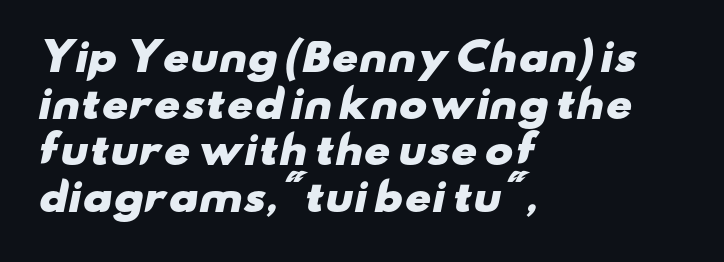
Q: Is the text bold? A: Yes.
Q: Is the typeface a serif or a sans-serif typeface? A: Sans-serif.
Q: Is the text underlined? A: No.
Q: How is the paragraph aligned? A: Left-aligned.
Q: Is the spacing between letters normal or unusually wide? A: Normal.
Q: Width (condensed, normal, or wide)? A: Wide.
Q: Stroke contrast? A: Low.
Q: x-height? A: Small.
Q: Monospaced? A: No.
